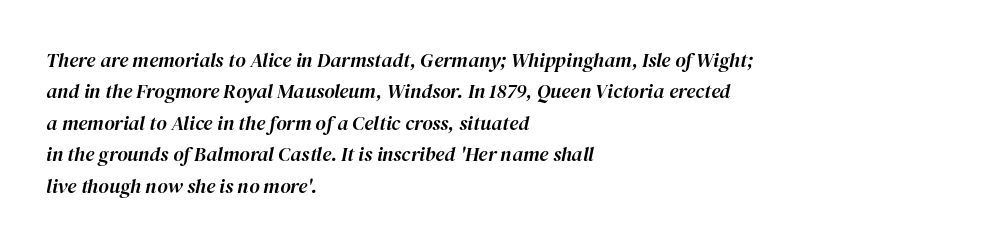
Each new line begins a customary step beneath the previous one. No word sits above an underline. Typeset ragged right — the left edge is the straight one. Yep, that's italic — everything's leaning.
